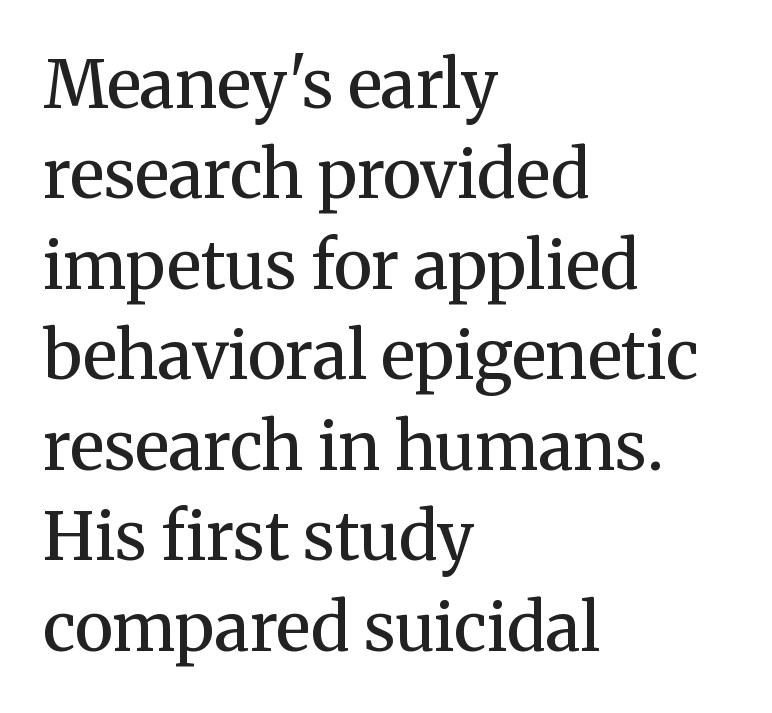
The letterforms sit shoulder to shoulder at normal distance. Examine the stroke ends and you'll spot serifs. Quick note: underline off. In terms of weight, the rendering is demibold, just under bold.
